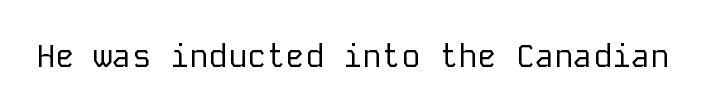
Q: Is the text bold? A: No.
Q: Is the text italic (slanted)? A: No, it is upright.
Q: Is the typeface a serif or a sans-serif typeface? A: Sans-serif.
Q: Is the text underlined? A: No.
Q: Is the spacing between letters normal or unusually wide? A: Normal.
Q: Width (condensed, normal, or wide)? A: Normal.
Q: Stroke contrast? A: Low.
Q: x-height? A: Medium.
Q: Monospaced? A: Yes.
